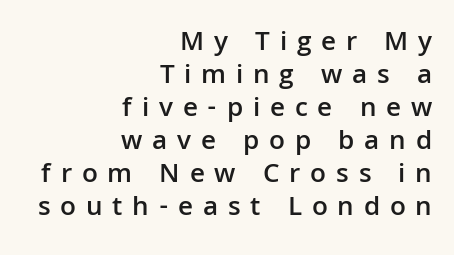
{"serif": "no", "italic": "no", "bold": "semi", "weight": "semibold", "width": "normal", "stroke_contrast": "low", "x_height": "medium", "monospaced": "no", "underline": "no", "align": "right", "line_spacing_ratio": 1.18, "letter_spacing": "wide", "letter_spacing_em": 0.35, "glyph_px": 28}
